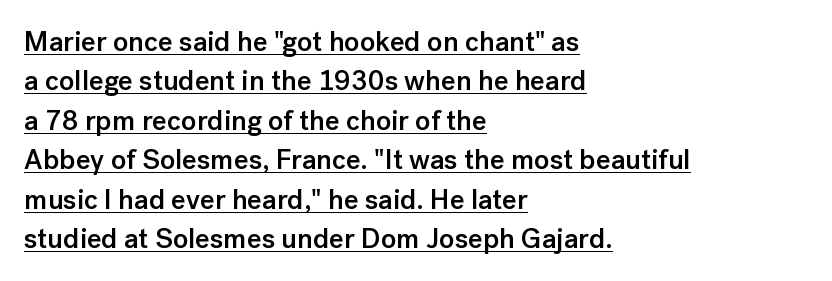
{"serif": "no", "italic": "no", "bold": "semi", "weight": "semibold", "width": "normal", "stroke_contrast": "low", "x_height": "medium", "monospaced": "no", "underline": "yes", "align": "left", "line_spacing": "normal", "line_spacing_ratio": 1.41, "letter_spacing": "normal", "letter_spacing_em": 0.0, "glyph_px": 28}
